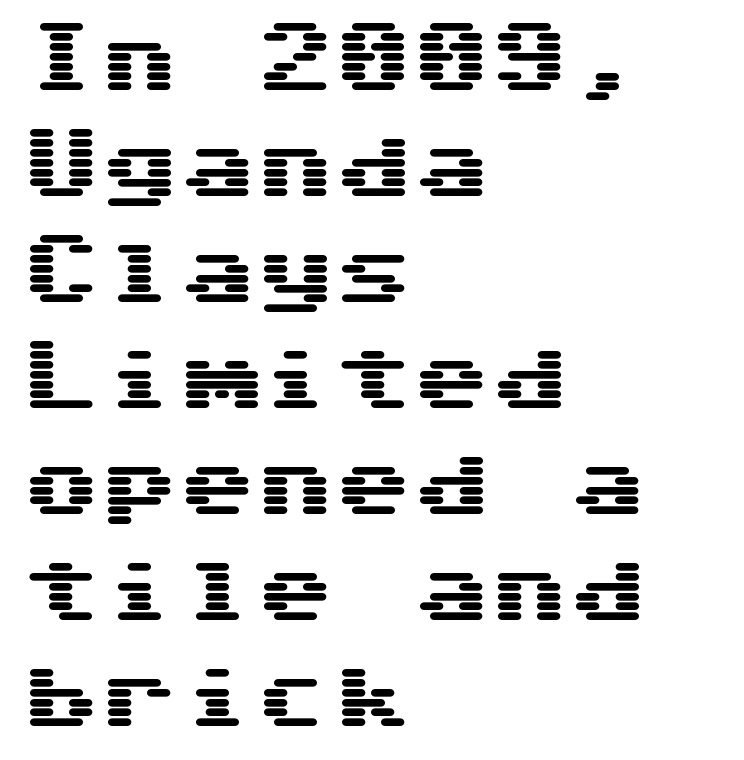
This sample uses plain, unmodified letter spacing. Every character here occupies the same horizontal width, giving the sample a typewriter-like rhythm. Evenly set lines give the paragraph a standard silhouette. Posture: vertical. The face used here is a sans, in the tradition of grotesques and geometrics.
